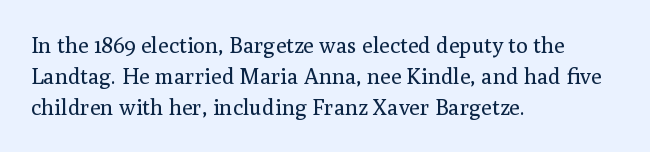
{"italic": "no", "bold": "no", "underline": "no", "align": "left", "line_spacing": "normal", "line_spacing_ratio": 1.42, "letter_spacing": "normal", "letter_spacing_em": 0.0, "glyph_px": 22}
